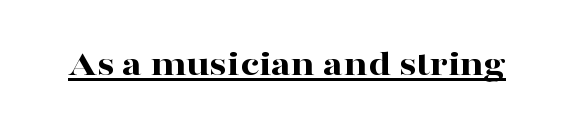
{"serif": "yes", "italic": "no", "bold": "yes", "weight": "bold", "width": "wide", "stroke_contrast": "high", "x_height": "medium", "monospaced": "no", "underline": "yes", "letter_spacing": "normal", "letter_spacing_em": 0.0, "glyph_px": 38}
